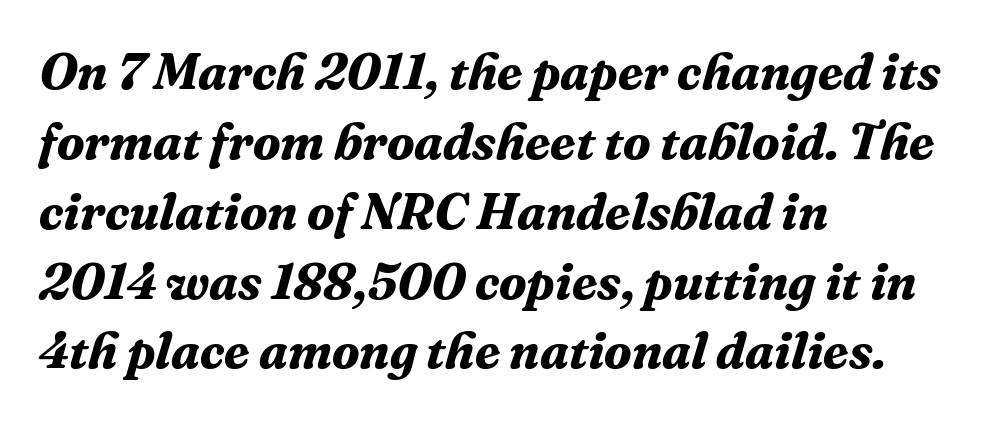
Q: Is the text bold? A: Yes.
Q: Is the text italic (slanted)? A: Yes, it leans right by about 16 degrees.
Q: Is the typeface a serif or a sans-serif typeface? A: Serif.
Q: Is the text underlined? A: No.
Q: How is the paragraph aligned? A: Left-aligned.
Q: Is the spacing between letters normal or unusually wide? A: Normal.
Q: Is the spacing between lines tight, normal or loose? A: Normal.
Q: Width (condensed, normal, or wide)? A: Normal.
Q: Stroke contrast? A: Medium.
Q: x-height? A: Medium.
Q: Monospaced? A: No.
